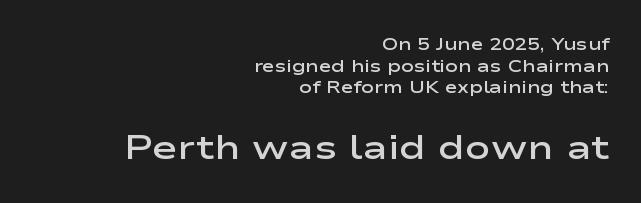
The leading is moderate, giving the passage an even texture. Notice the strokes are somewhat thickened but not fully heavy: this is a semibold. Letter spacing: default. You can tell from the bare stems that sans-serif type was used. Line ends are locked; line starts wander. The glyphs are unaccompanied by any horizontal stroke below them.
